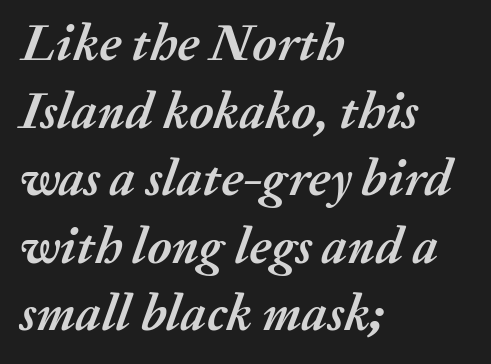
These lines stack with their left ends in a neat column. Varying glyph widths throughout — classic text-font behaviour. Thick stems and heavy bowls — unmistakably bold. Check under the words: just untouched page.
